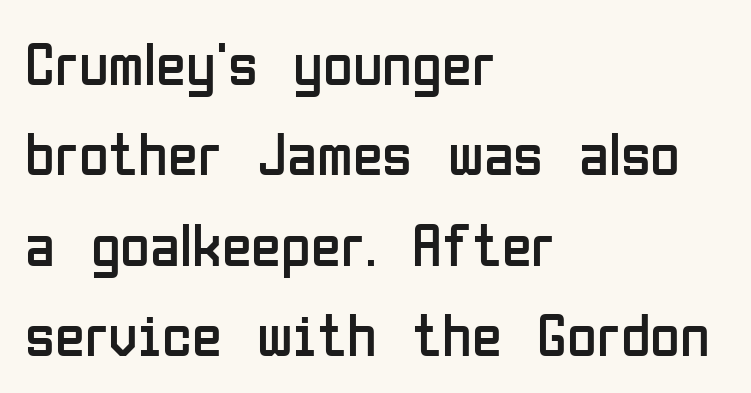
Q: Is the text bold? A: No.
Q: Is the text italic (slanted)? A: No, it is upright.
Q: Is the typeface a serif or a sans-serif typeface? A: Sans-serif.
Q: Is the text underlined? A: No.
Q: How is the paragraph aligned? A: Left-aligned.
Q: Is the spacing between letters normal or unusually wide? A: Normal.
Q: Is the spacing between lines tight, normal or loose? A: Normal.
Q: Width (condensed, normal, or wide)? A: Condensed.
Q: Stroke contrast? A: Low.
Q: x-height? A: Medium.
Q: Monospaced? A: No.
